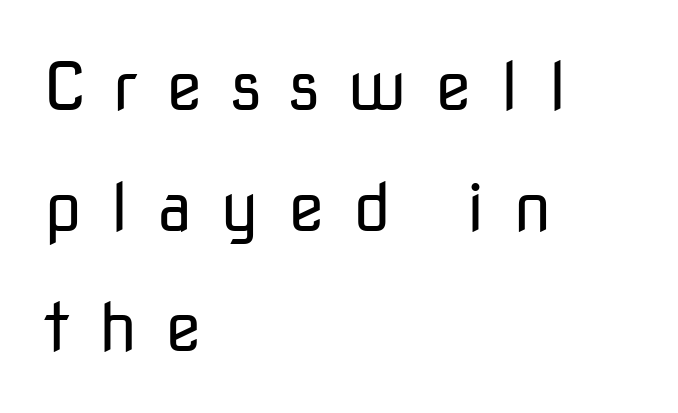
The image shows 67 px regular-weight sans-serif type, upright; set left-aligned, line spacing 1.8x, unusually wide letter spacing (+0.42 em), not underlined; low stroke contrast and a medium x-height.
